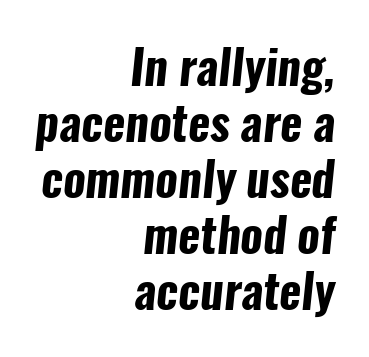
Q: Is the text bold? A: Yes.
Q: Is the typeface a serif or a sans-serif typeface? A: Sans-serif.
Q: Is the text underlined? A: No.
Q: How is the paragraph aligned? A: Right-aligned.
Q: Is the spacing between letters normal or unusually wide? A: Normal.
Q: Width (condensed, normal, or wide)? A: Condensed.
Q: Stroke contrast? A: Low.
Q: x-height? A: Medium.
Q: Monospaced? A: No.
